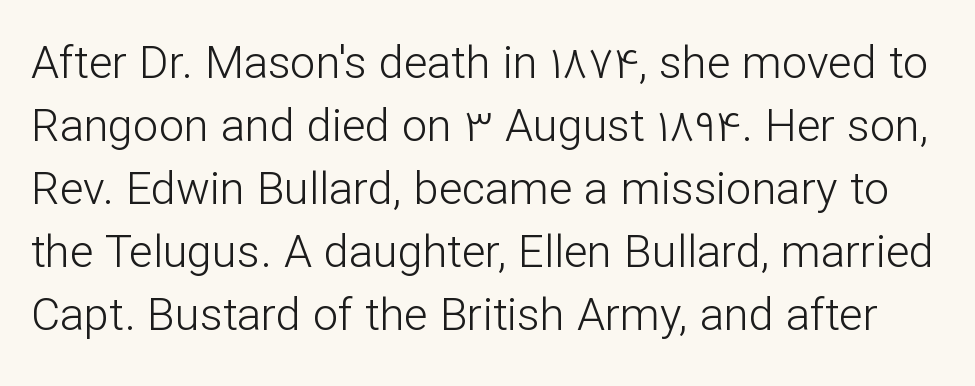
Regular leading. Note: no serifs on the glyphs. You can tell it's not italic because the verticals are truly vertical. On a weight scale, this lands at 450 or below.
